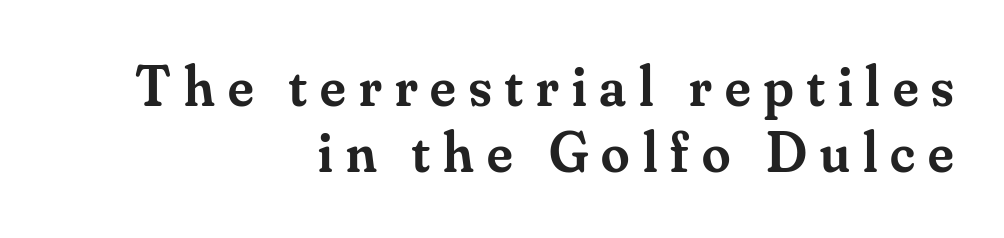
Do the characters align in a grid? No, the font is proportional. The typeface chosen for these lines features serifs. The string is rendered with underlining switched off. You can tell it's not italic because the verticals are truly vertical.
